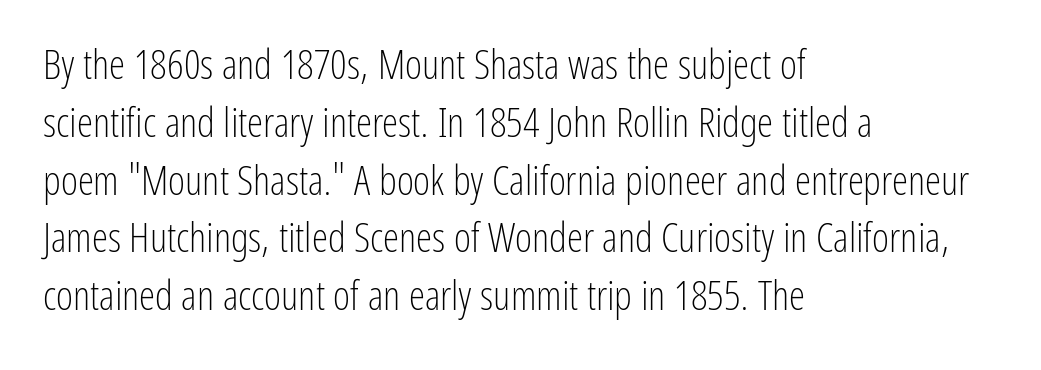
{"serif": "no", "italic": "no", "bold": "no", "weight": "light", "width": "condensed", "stroke_contrast": "low", "x_height": "medium", "monospaced": "no", "underline": "no", "align": "left", "line_spacing": "normal", "line_spacing_ratio": 1.41, "letter_spacing": "normal", "letter_spacing_em": 0.0, "glyph_px": 41}
